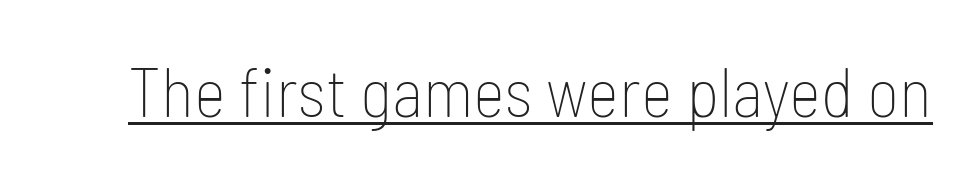
Q: Is the text bold? A: No.
Q: Is the text italic (slanted)? A: No, it is upright.
Q: Is the typeface a serif or a sans-serif typeface? A: Sans-serif.
Q: Is the text underlined? A: Yes.
Q: Is the spacing between letters normal or unusually wide? A: Normal.
Q: Width (condensed, normal, or wide)? A: Condensed.
Q: Stroke contrast? A: Low.
Q: x-height? A: Medium.
Q: Monospaced? A: No.
